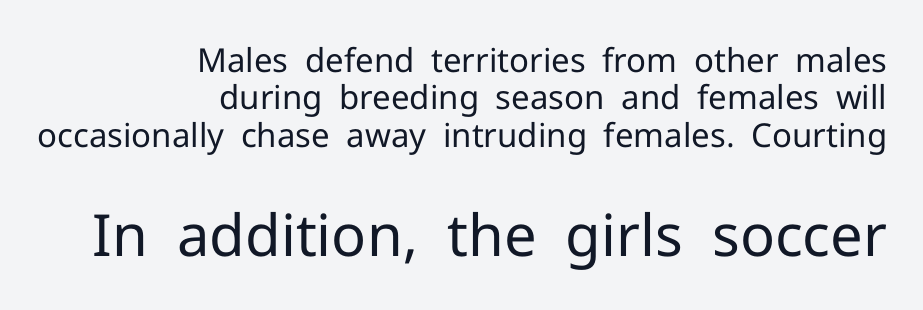
The rendering anchors every line to the right-hand side. A clean baseline with only descenders dipping below it. Vertical strokes here are truly vertical. Nothing unusual about the tracking: characters are spaced as the font intends.
